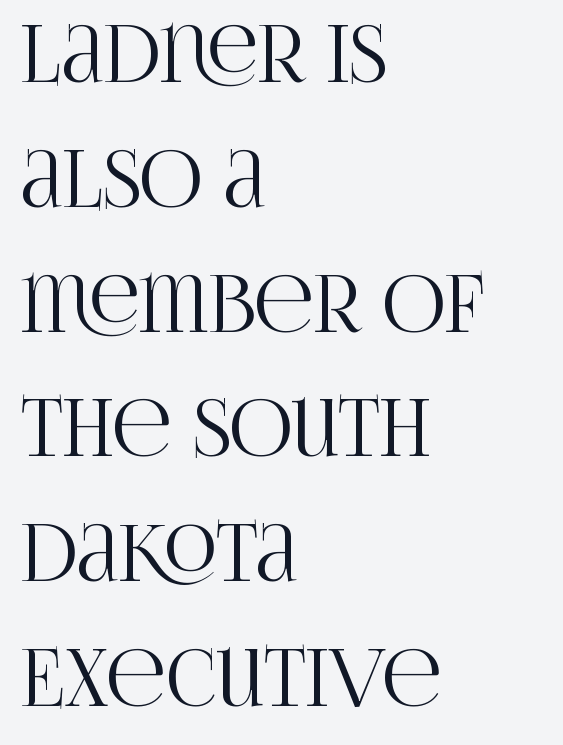
The image shows 78 px condensed serif type, upright; set left-aligned, normal line spacing (1.6x), normal letter spacing, not underlined; high stroke contrast and a large x-height.
